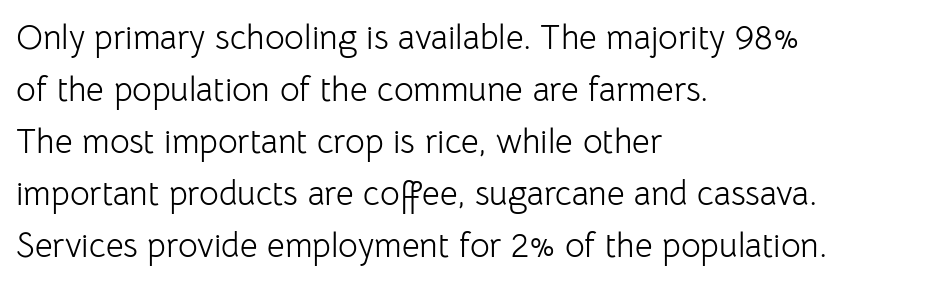
The image shows 34 px light sans-serif type, upright; set left-aligned, normal line spacing (1.53x), normal letter spacing, not underlined; low stroke contrast and a medium x-height.
